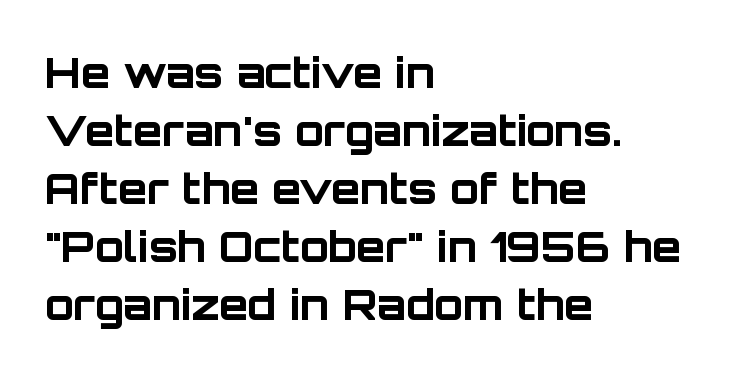
Q: Is the text bold? A: Yes.
Q: Is the text italic (slanted)? A: No, it is upright.
Q: Is the typeface a serif or a sans-serif typeface? A: Sans-serif.
Q: Is the text underlined? A: No.
Q: How is the paragraph aligned? A: Left-aligned.
Q: Is the spacing between letters normal or unusually wide? A: Normal.
Q: Is the spacing between lines tight, normal or loose? A: Normal.
Q: Width (condensed, normal, or wide)? A: Normal.
Q: Stroke contrast? A: Low.
Q: x-height? A: Large.
Q: Monospaced? A: No.
